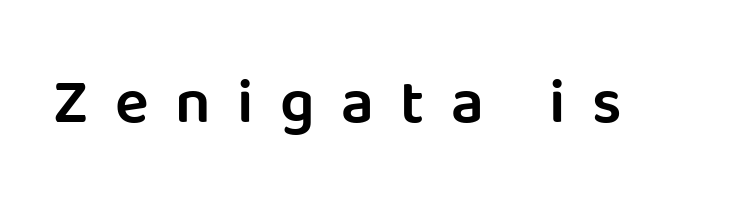
The image shows 63 px semibold sans-serif type, upright; set unusually wide letter spacing (+0.42 em), not underlined; low stroke contrast and a large x-height.
